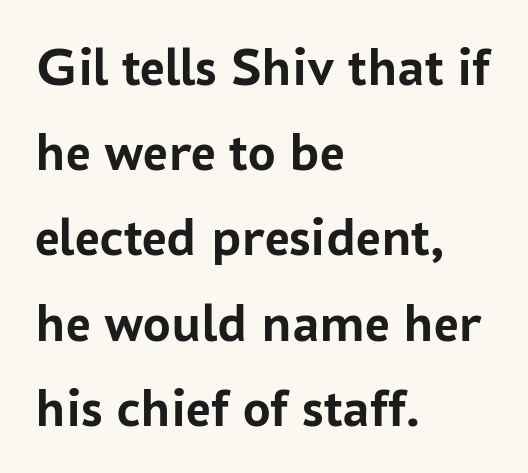
The image shows 55 px semibold sans-serif type, upright; set left-aligned, normal line spacing (1.55x), normal letter spacing, not underlined; low stroke contrast and a medium x-height.
